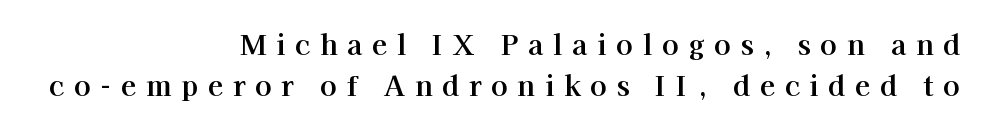
The image shows 28 px bold serif type, upright; set right-aligned, normal line spacing (1.47x), unusually wide letter spacing (+0.34 em), not underlined; high stroke contrast and a medium x-height.
